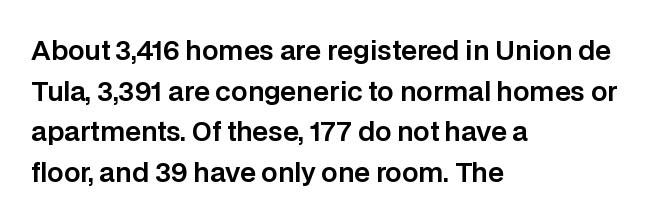
This rendering features lettering with no underline. How are the letters spaced? Ordinarily, with no added tracking. The setting favours the left margin, as ordinary paragraphs usually do. Does the lettering tilt? It doesn't — this is upright. Summary of vertical rhythm: regular, with standard interline spacing.
